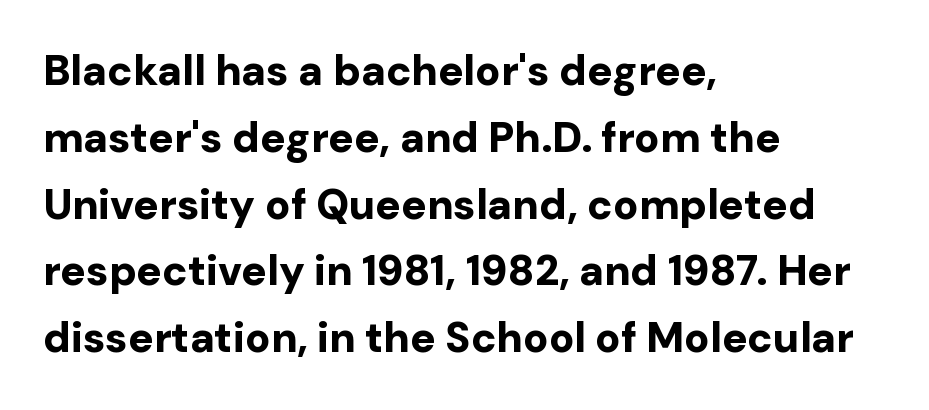
{"serif": "no", "italic": "no", "bold": "yes", "weight": "bold", "width": "normal", "stroke_contrast": "low", "x_height": "medium", "monospaced": "no", "underline": "no", "align": "left", "line_spacing": "normal", "line_spacing_ratio": 1.59, "letter_spacing": "normal", "letter_spacing_em": 0.0, "glyph_px": 42}
